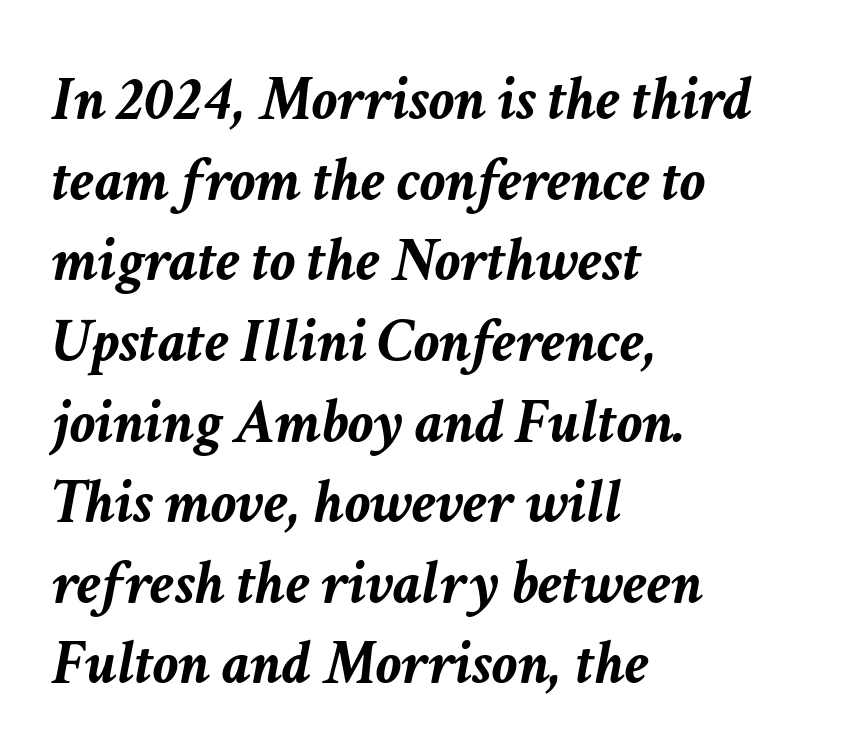
{"italic": "yes", "lean": "right", "slant_degrees": 11, "bold": "yes", "weight": "semibold", "width": "normal", "stroke_contrast": "low", "x_height": "medium", "monospaced": "no", "underline": "no", "align": "left", "line_spacing": "normal", "line_spacing_ratio": 1.28, "letter_spacing": "normal", "letter_spacing_em": 0.0, "glyph_px": 63}
